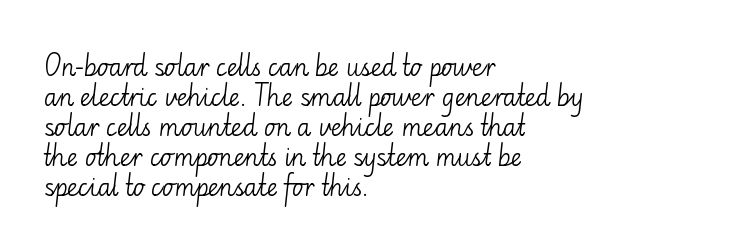
The image shows 24 px text type; set left-aligned, normal line spacing (1.25x), normal letter spacing, not underlined.
